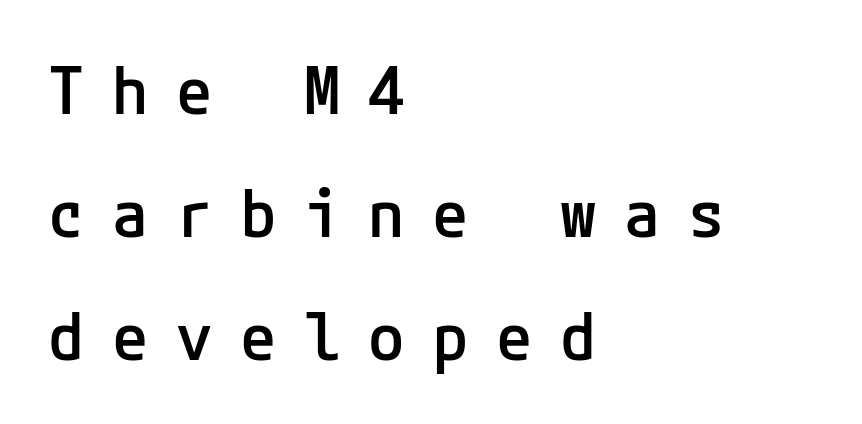
Q: Is the text bold? A: Semi-bold.
Q: Is the text italic (slanted)? A: No, it is upright.
Q: Is the typeface a serif or a sans-serif typeface? A: Sans-serif.
Q: Is the text underlined? A: No.
Q: How is the paragraph aligned? A: Left-aligned.
Q: Is the spacing between letters normal or unusually wide? A: Unusually wide.
Q: Width (condensed, normal, or wide)? A: Normal.
Q: Stroke contrast? A: Low.
Q: x-height? A: Medium.
